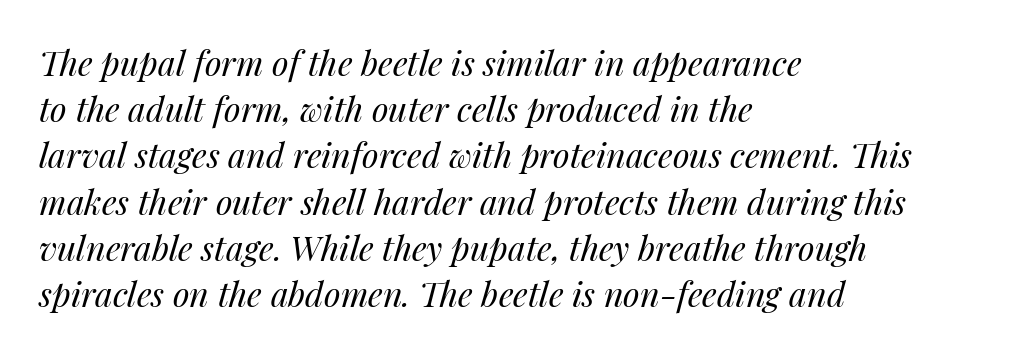
The image shows 34 px regular-weight type, italic (leaning right); set left-aligned, normal line spacing (1.36x), normal letter spacing, not underlined; medium stroke contrast and a medium x-height.
